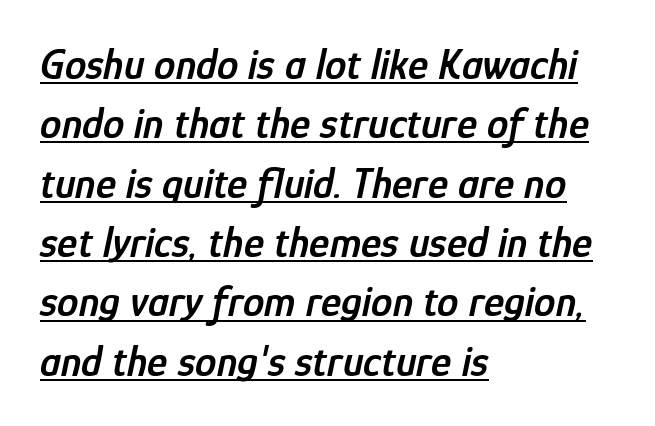
The image shows 43 px semibold, condensed type, italic (leaning right); set left-aligned, normal line spacing (1.38x), normal letter spacing, underlined; low stroke contrast and a medium x-height.
